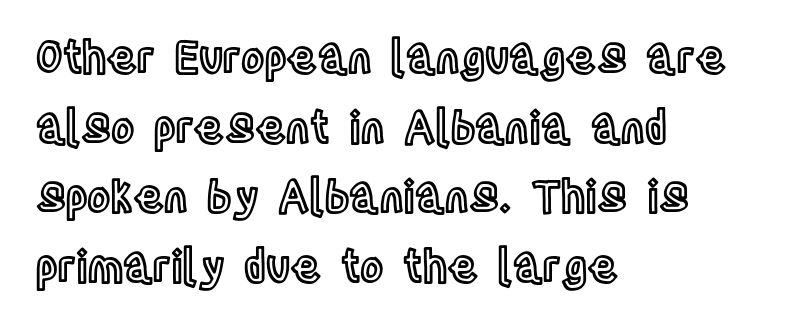
Posture: vertical. The leading is moderate, giving the passage an even texture. Each row of text sits above clean, open space. The passage shown is typed in a proportional face where columns would drift. Alignment: flush left.
